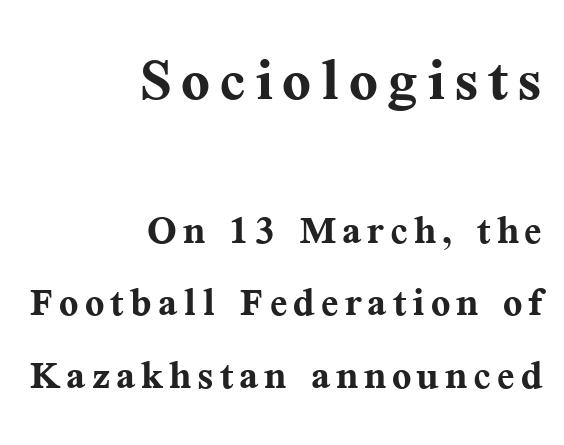
The image shows 76 px semibold serif type, upright; set right-aligned, normal line spacing (1.42x), not underlined; the first (top) block is 1.49x larger; medium stroke contrast and a medium x-height.
